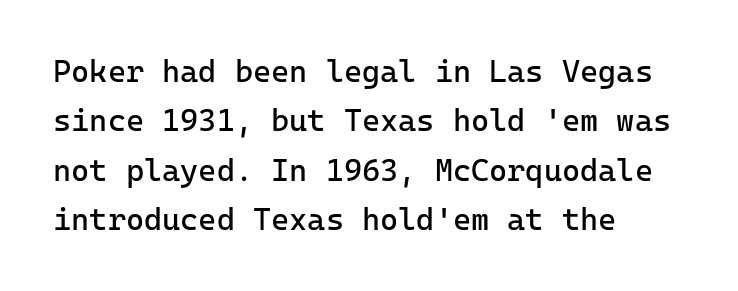
Q: Is the text bold? A: No.
Q: Is the text italic (slanted)? A: No, it is upright.
Q: Is the typeface a serif or a sans-serif typeface? A: Sans-serif.
Q: Is the text underlined? A: No.
Q: How is the paragraph aligned? A: Left-aligned.
Q: Is the spacing between letters normal or unusually wide? A: Normal.
Q: Is the spacing between lines tight, normal or loose? A: Normal.
Q: Width (condensed, normal, or wide)? A: Normal.
Q: Stroke contrast? A: Low.
Q: x-height? A: Medium.
Q: Monospaced? A: Yes.
